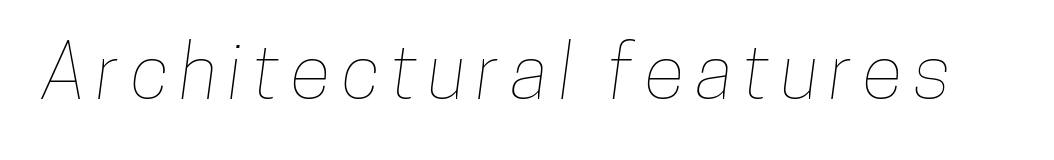
The image shows 75 px condensed type; set not underlined; low stroke contrast and a medium x-height.
